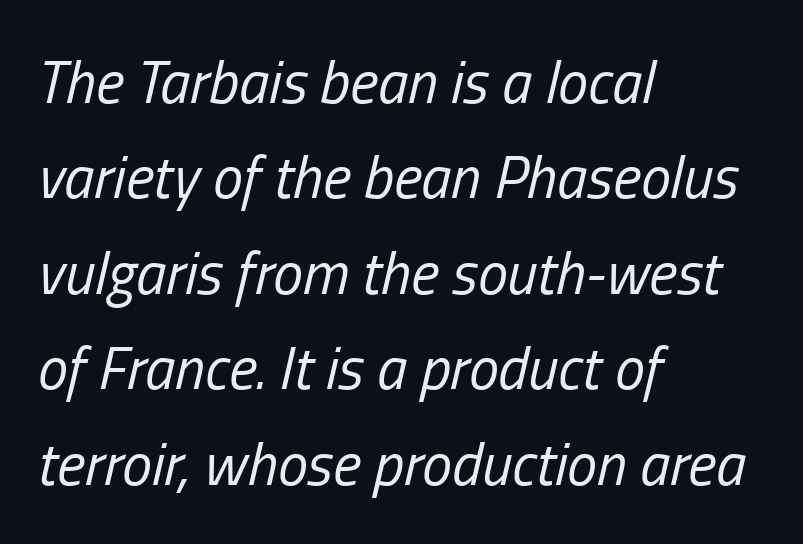
{"italic": "yes", "lean": "right", "slant_degrees": 13, "bold": "no", "weight": "regular", "width": "condensed", "stroke_contrast": "low", "x_height": "medium", "monospaced": "no", "underline": "no", "align": "left", "line_spacing": "normal", "line_spacing_ratio": 1.59, "letter_spacing": "normal", "letter_spacing_em": 0.0, "glyph_px": 60}
